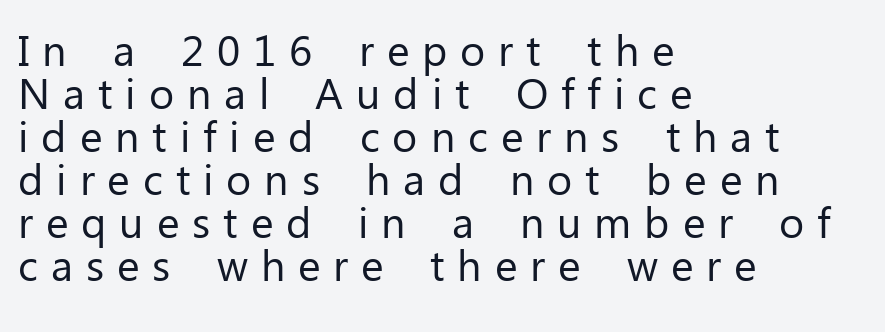
These glyphs show unthickened strokes, regular width or finer. The letters stand upright; this is a roman face. The font family rendered here belongs to the sans-serif group. The gap between lines stays unmarked. Do the characters align in a grid? No, the font is proportional.
